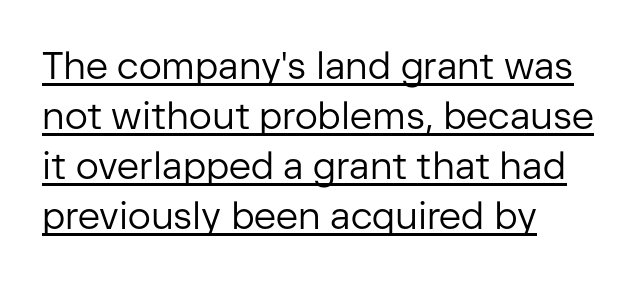
The image shows 38 px regular-weight sans-serif type, upright; set left-aligned, normal line spacing (1.32x), normal letter spacing, underlined; low stroke contrast and a medium x-height.
